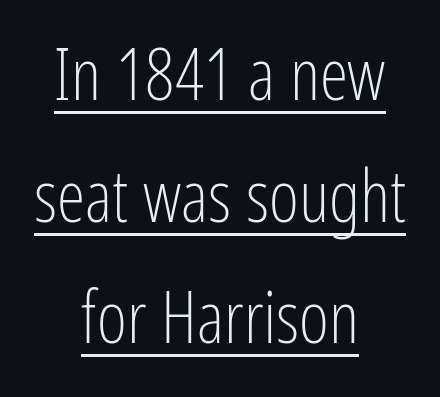
The image shows 72 px light, condensed sans-serif type, upright; set centered, normal line spacing (1.69x), normal letter spacing, underlined; low stroke contrast and a medium x-height.
